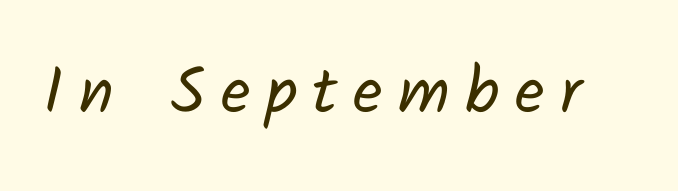
Q: Is the text bold? A: No.
Q: Is the typeface a serif or a sans-serif typeface? A: Sans-serif.
Q: Is the text underlined? A: No.
Q: Is the spacing between letters normal or unusually wide? A: Unusually wide.
Q: Width (condensed, normal, or wide)? A: Normal.
Q: Stroke contrast? A: Low.
Q: x-height? A: Medium.
Q: Monospaced? A: No.
